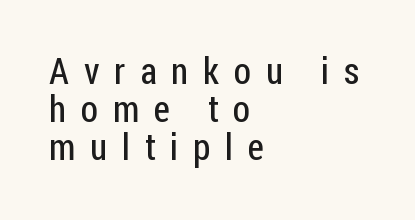
{"serif": "no", "italic": "no", "bold": "no", "weight": "regular", "width": "condensed", "stroke_contrast": "low", "x_height": "medium", "monospaced": "no", "underline": "no", "align": "left", "line_spacing": "tight", "line_spacing_ratio": 1.03, "letter_spacing": "wide", "letter_spacing_em": 0.4, "glyph_px": 37}
